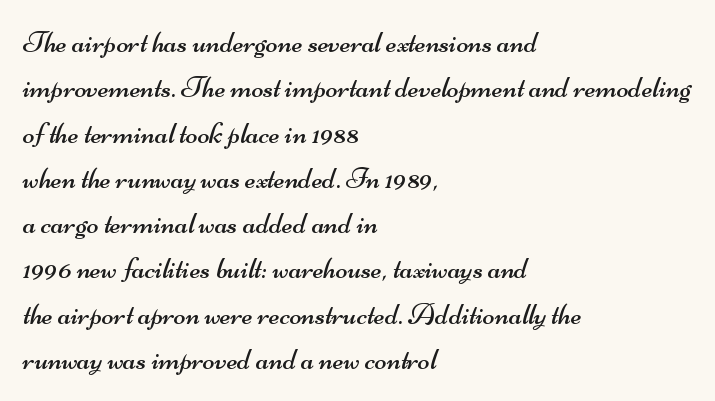
The image shows 31 px regular-weight, wide sans-serif type; set left-aligned, normal line spacing (1.46x), normal letter spacing, not underlined; medium stroke contrast and a small x-height.
